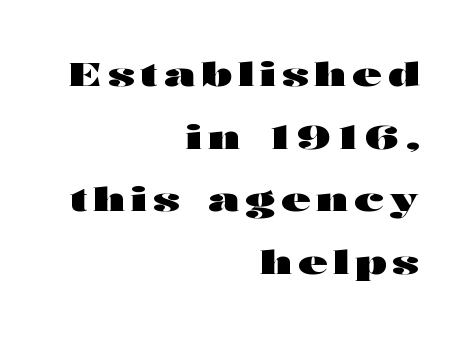
{"italic": "no", "bold": "yes", "weight": "heavy", "width": "wide", "stroke_contrast": "high", "x_height": "medium", "monospaced": "no", "underline": "no", "align": "right", "line_spacing": "loose", "line_spacing_ratio": 1.96, "glyph_px": 32}
